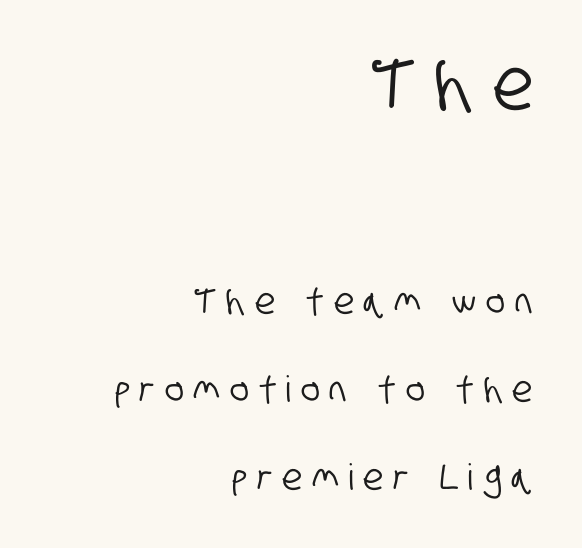
Honestly, there is no underline to notice here at all. What stands out about the letter spacing? Its width — letters are far apart. This block would shrink considerably if given ordinary leading; it's expanded now. Which margin do the lines hug? The right one — the left edge is uneven. This sample uses a sans-serif face.
